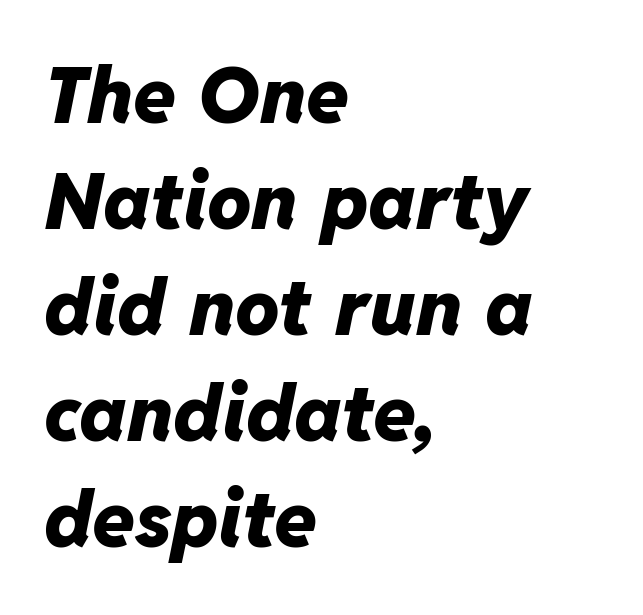
Check under the words: just untouched page. Varying glyph widths throughout — classic text-font behaviour. I'd describe the lettering as bold — thick and assertive. Notice how the stems are inclined rather than vertical — that's the hallmark of italics. Default kerning and tracking; the words read as compact shapes.
